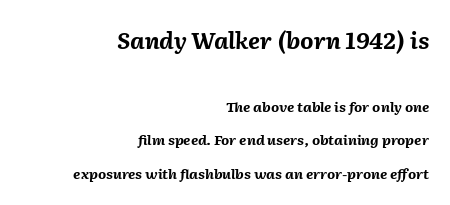
{"italic": "yes", "lean": "right", "slant_degrees": 2, "bold": "yes", "underline": "no", "align": "right", "line_spacing": "loose", "line_spacing_ratio": 2.4, "letter_spacing": "normal", "letter_spacing_em": 0.0, "larger_block": "first", "size_ratio": 1.64, "glyph_px": 23}
